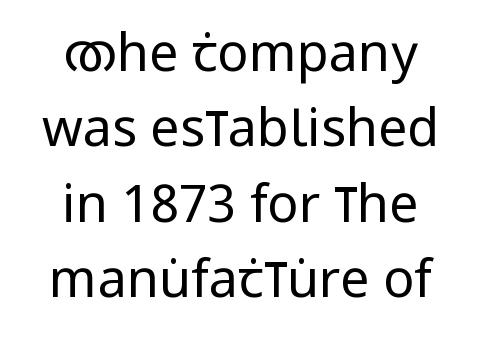
The image shows 52 px regular-weight, condensed sans-serif type, upright; set centered, normal line spacing (1.45x), normal letter spacing, not underlined; low stroke contrast and a large x-height.
